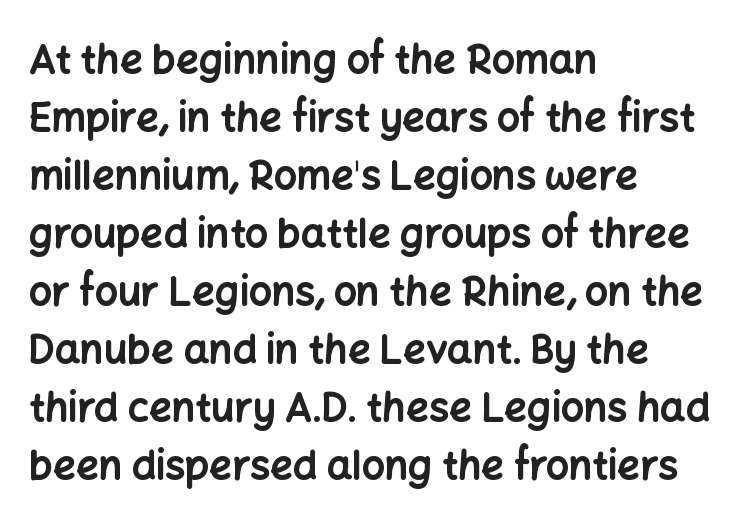
{"serif": "no", "italic": "no", "bold": "yes", "weight": "bold", "width": "normal", "stroke_contrast": "low", "x_height": "medium", "monospaced": "no", "underline": "no", "align": "left", "line_spacing": "normal", "line_spacing_ratio": 1.45, "letter_spacing": "normal", "letter_spacing_em": 0.0, "glyph_px": 40}
